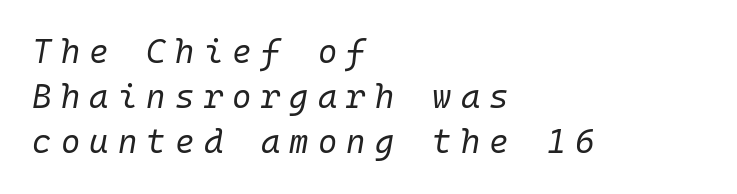
{"italic": "yes", "lean": "right", "slant_degrees": 10, "bold": "no", "weight": "regular", "width": "normal", "stroke_contrast": "low", "x_height": "medium", "monospaced": "yes", "underline": "no", "align": "left", "line_spacing": "normal", "line_spacing_ratio": 1.37, "letter_spacing": "wide", "letter_spacing_em": 0.28, "glyph_px": 33}
